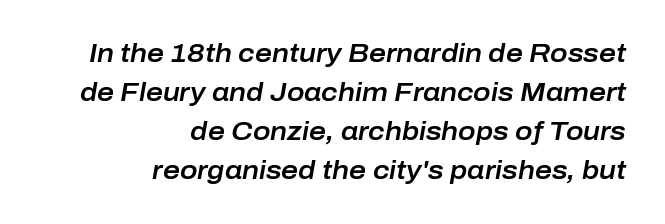
{"italic": "yes", "lean": "right", "slant_degrees": 10, "underline": "no", "align": "right", "line_spacing": "normal", "line_spacing_ratio": 1.5, "letter_spacing": "normal", "letter_spacing_em": 0.0, "glyph_px": 26}
